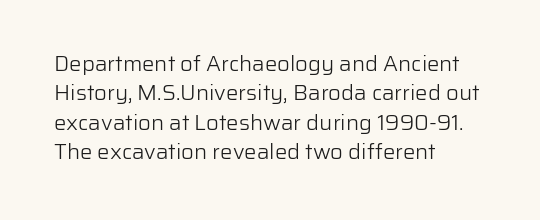
The image shows 22 px text type, upright; set left-aligned, normal line spacing (1.34x), normal letter spacing, not underlined.
